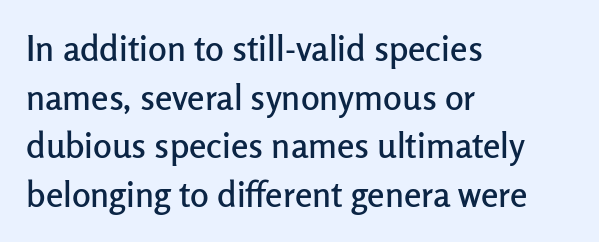
The image shows 35 px sans-serif type, upright; set left-aligned, normal line spacing (1.39x), normal letter spacing, not underlined; low stroke contrast and a medium x-height.
